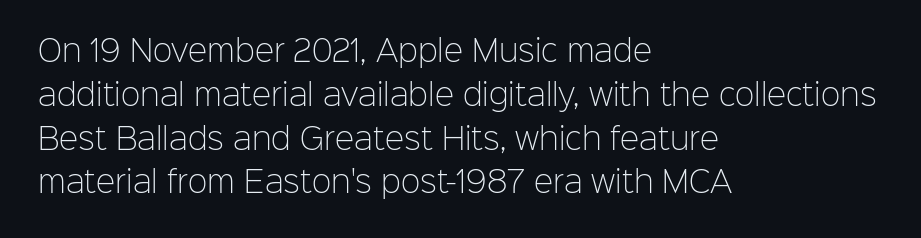
Q: Is the text bold? A: No.
Q: Is the text italic (slanted)? A: No, it is upright.
Q: Is the typeface a serif or a sans-serif typeface? A: Sans-serif.
Q: Is the text underlined? A: No.
Q: How is the paragraph aligned? A: Left-aligned.
Q: Is the spacing between letters normal or unusually wide? A: Normal.
Q: Is the spacing between lines tight, normal or loose? A: Normal.
Q: Width (condensed, normal, or wide)? A: Normal.
Q: Stroke contrast? A: Low.
Q: x-height? A: Medium.
Q: Monospaced? A: No.
